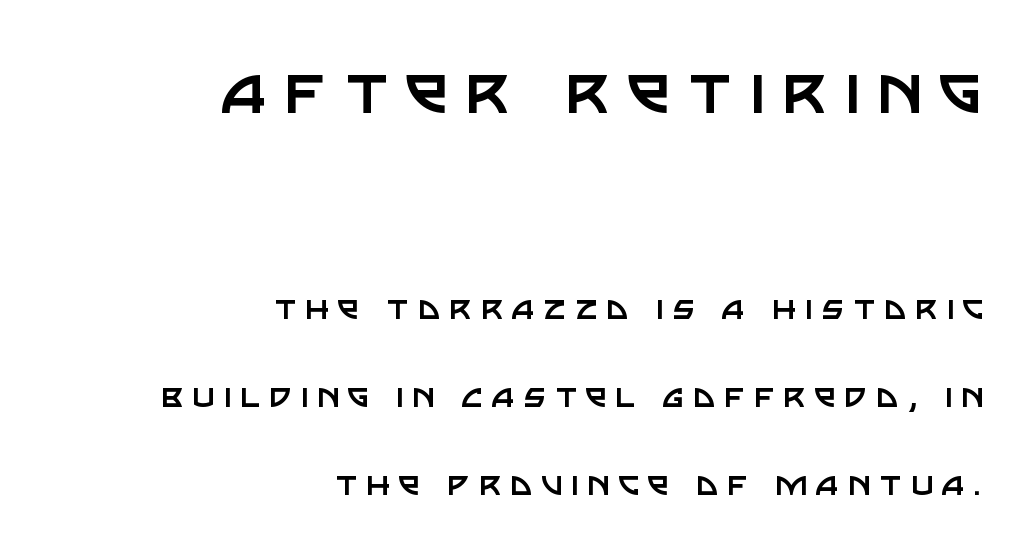
The specimen omits any rule beneath the text block's lines. Posture: upright roman. Tracking here is generous; glyphs stand well apart from one another. Widely set lines give the paragraph a tall, airy silhouette. Varying glyph widths throughout — classic text-font behaviour. This sample uses a sans-serif face.
